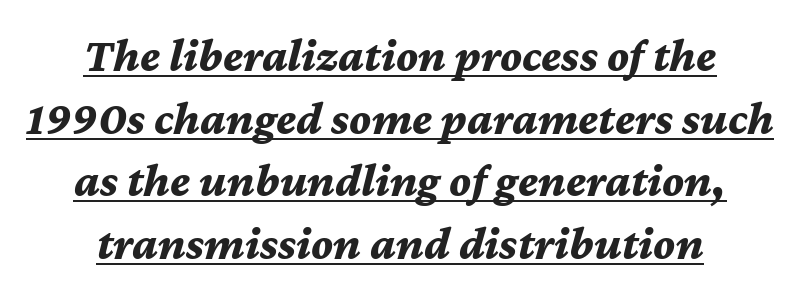
Q: Is the text bold? A: Yes.
Q: Is the text italic (slanted)? A: Yes, it leans right by about 12 degrees.
Q: Is the text underlined? A: Yes.
Q: How is the paragraph aligned? A: Centered.
Q: Is the spacing between letters normal or unusually wide? A: Normal.
Q: Is the spacing between lines tight, normal or loose? A: Normal.
Q: Width (condensed, normal, or wide)? A: Normal.
Q: Stroke contrast? A: Medium.
Q: x-height? A: Medium.
Q: Monospaced? A: No.
